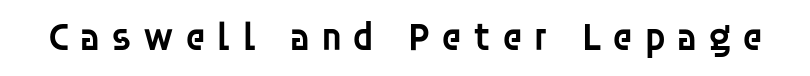
{"serif": "no", "italic": "no", "bold": "semi", "weight": "semibold", "width": "normal", "stroke_contrast": "low", "x_height": "large", "monospaced": "no", "underline": "no", "letter_spacing": "wide", "letter_spacing_em": 0.25, "glyph_px": 40}
